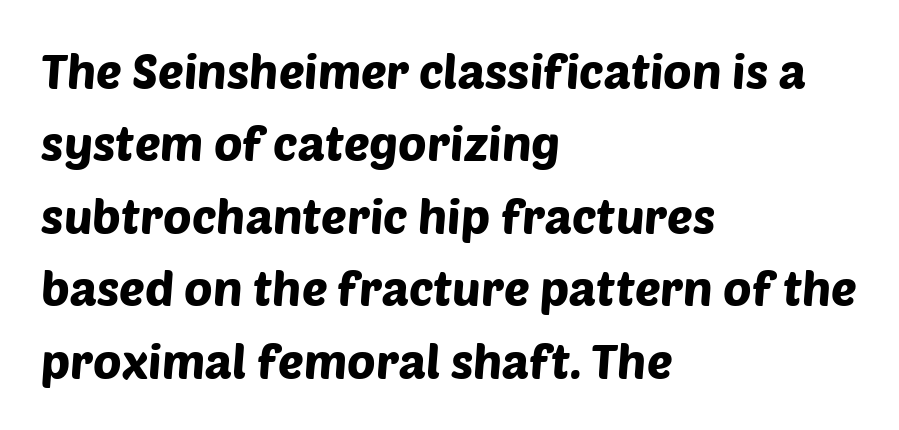
{"serif": "no", "width": "normal", "stroke_contrast": "low", "x_height": "large", "monospaced": "no", "underline": "no", "align": "left", "line_spacing": "normal", "line_spacing_ratio": 1.51, "letter_spacing": "normal", "letter_spacing_em": 0.0, "glyph_px": 48}
